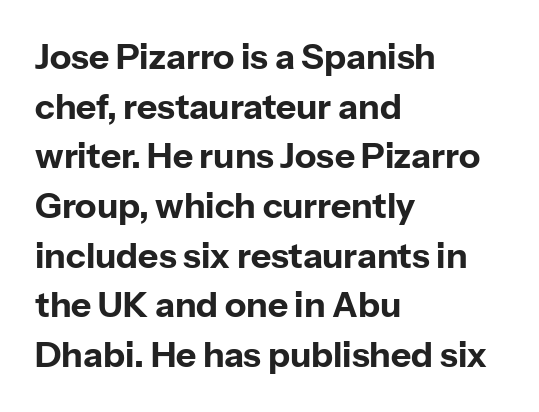
How would I describe the line gaps? Plain and ordinary. The passage is arranged the way most books set body copy — flush left. The passage shown is emphatically bold. Upright lettering throughout. Is the letter spacing exaggerated? No — it looks like the ordinary default. No word sits above an underline.
